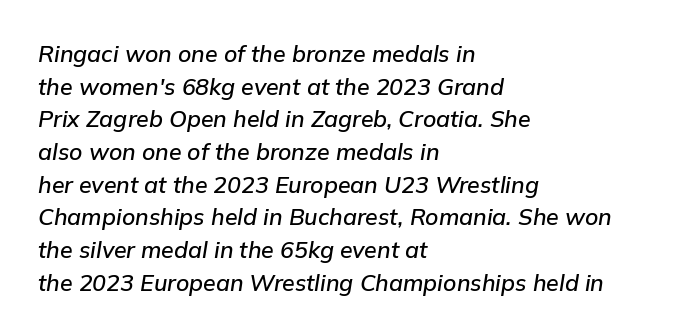
The image shows 23 px text type, italic (leaning right); set left-aligned, normal line spacing (1.42x), normal letter spacing, not underlined.
